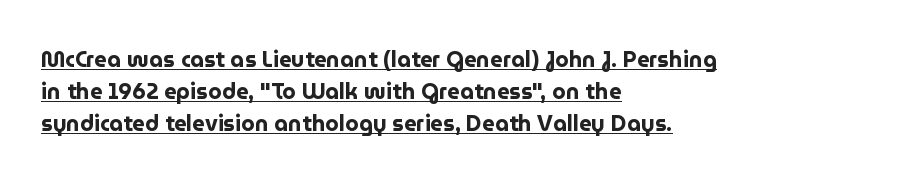
The image shows 22 px bold type, upright; set left-aligned, normal line spacing (1.45x), normal letter spacing, underlined.
